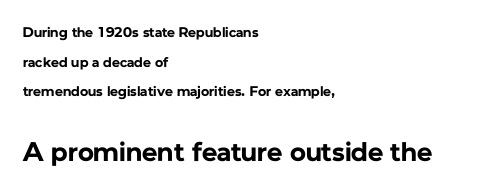
Honestly, there is no underline to notice here at all. Standard letterfit; no display-style spreading of the glyphs. The letters stand straight up with perfectly vertical stems. If you measured baseline to baseline, you'd find a long distance.
